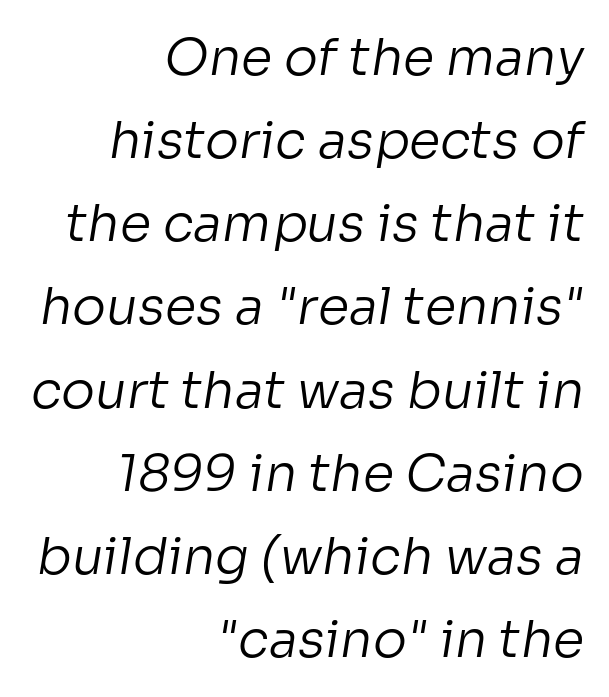
These lines are rendered in a variable-pitch font. The line texture is even and compact thanks to regular tracking. No extra ink here — the face is not bold. Whoever set this chose a conventional vertical rhythm.
